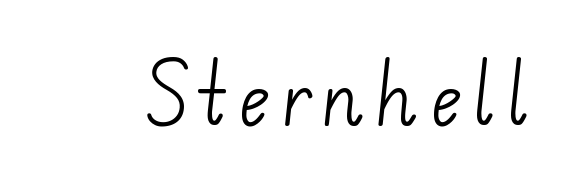
Q: Is the text bold? A: No.
Q: Is the typeface a serif or a sans-serif typeface? A: Sans-serif.
Q: Is the text underlined? A: No.
Q: Width (condensed, normal, or wide)? A: Normal.
Q: Stroke contrast? A: Low.
Q: x-height? A: Small.
Q: Monospaced? A: No.
